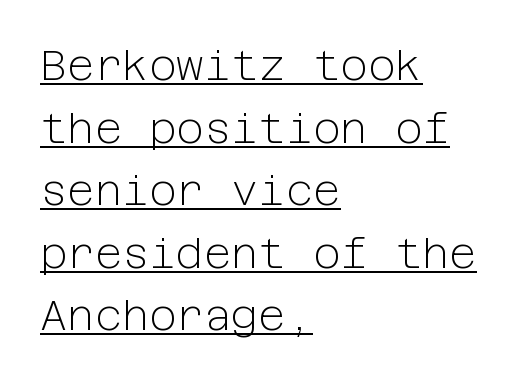
Q: Is the text bold? A: No.
Q: Is the text italic (slanted)? A: No, it is upright.
Q: Is the typeface a serif or a sans-serif typeface? A: Sans-serif.
Q: Is the text underlined? A: Yes.
Q: How is the paragraph aligned? A: Left-aligned.
Q: Is the spacing between letters normal or unusually wide? A: Normal.
Q: Is the spacing between lines tight, normal or loose? A: Normal.
Q: Width (condensed, normal, or wide)? A: Normal.
Q: Stroke contrast? A: Low.
Q: x-height? A: Medium.
